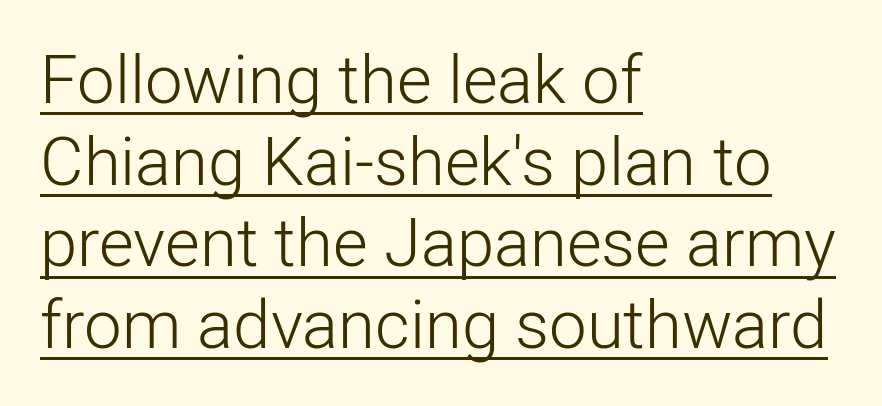
To sum up the face: it is a sans, with no serifs. The typesetter chose a ragged-right arrangement here. This sample has the flowing, uneven cadence of proportional lettering. The specimen includes a rule beneath the text block's lines. Is there any slant? The stems are plumb. Default kerning and tracking; the words read as compact shapes.
